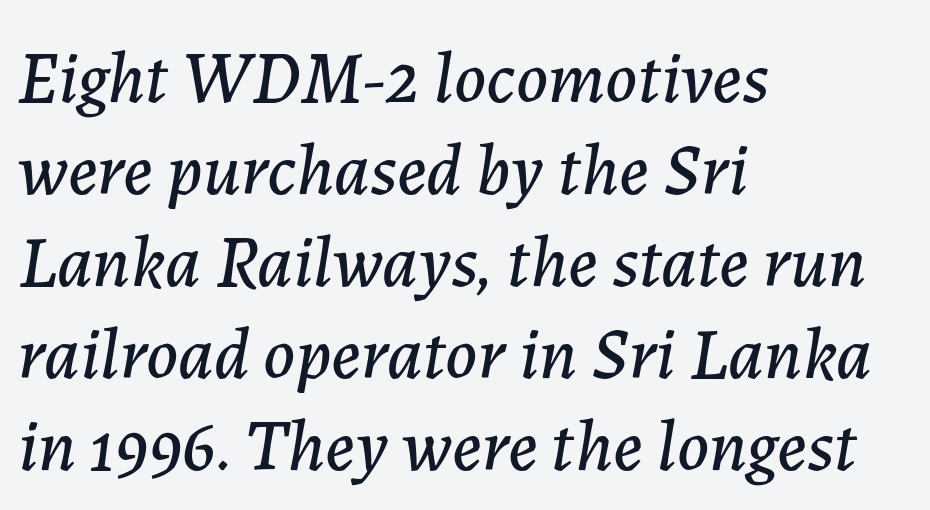
{"italic": "yes", "lean": "right", "slant_degrees": 7, "width": "normal", "stroke_contrast": "low", "x_height": "medium", "monospaced": "no", "underline": "no", "align": "left", "line_spacing": "normal", "line_spacing_ratio": 1.26, "letter_spacing": "normal", "letter_spacing_em": 0.0, "glyph_px": 73}
